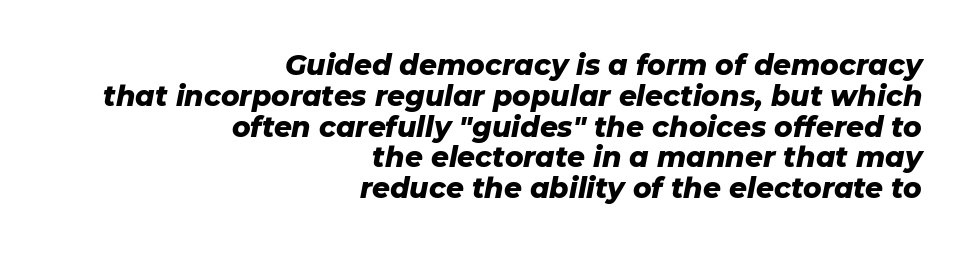
{"italic": "yes", "lean": "right", "slant_degrees": 11, "bold": "yes", "weight": "heavy", "width": "normal", "stroke_contrast": "low", "x_height": "medium", "monospaced": "no", "underline": "no", "align": "right", "line_spacing": "tight", "line_spacing_ratio": 1.1, "letter_spacing": "normal", "letter_spacing_em": 0.0, "glyph_px": 28}
